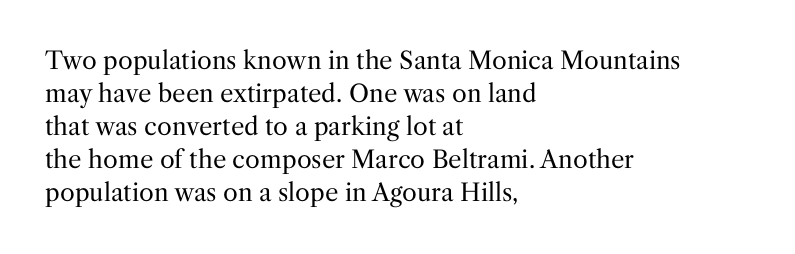
The image shows 24 px text type, upright; set left-aligned, normal line spacing (1.38x), normal letter spacing, not underlined.
